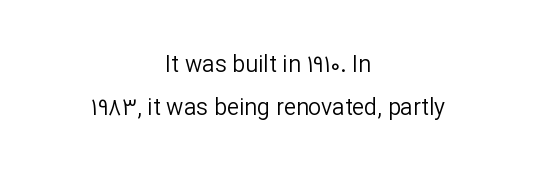
This is not heavy type; no bold has been used. The string is rendered with underlining switched off. A roman cut, with each character standing at attention. You could call the tracking neutral — neither tight nor loose. Line starts and ends both wander, symmetrically.
